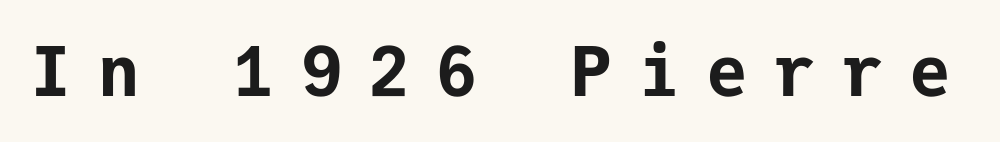
Rendered with straight, roman letterforms. The letters march in equal steps, a hallmark of fixed-pitch type. Loose tracking; the words dissolve into strings of separated letters. A full-strength bold gives these letters their thick strokes. The area under the type is left untouched. Examine the stroke ends and you'll find no serifs.
